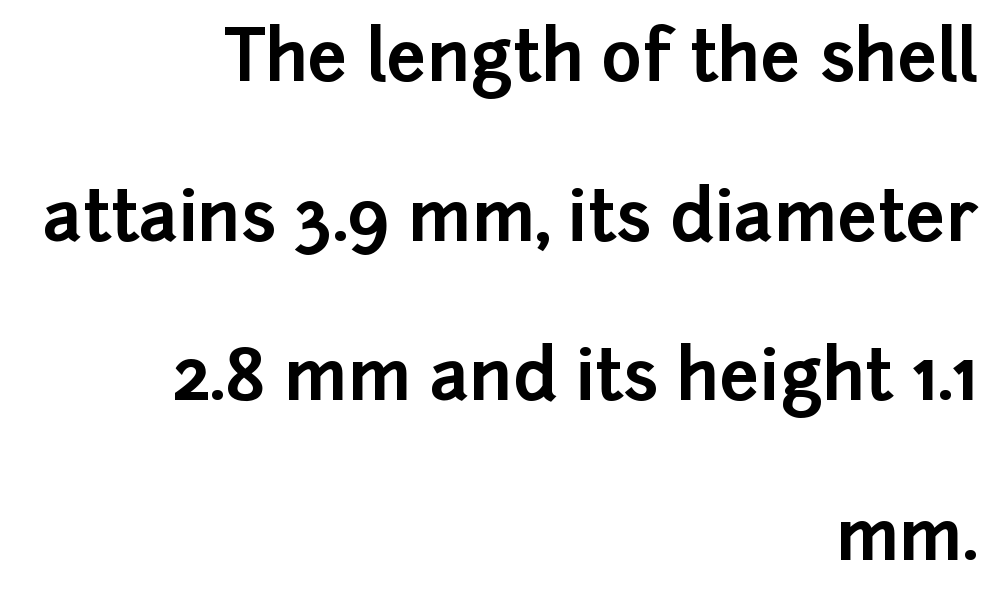
Q: Is the text bold? A: Yes.
Q: Is the text italic (slanted)? A: No, it is upright.
Q: Is the typeface a serif or a sans-serif typeface? A: Sans-serif.
Q: Is the text underlined? A: No.
Q: How is the paragraph aligned? A: Right-aligned.
Q: Is the spacing between letters normal or unusually wide? A: Normal.
Q: Is the spacing between lines tight, normal or loose? A: Loose.
Q: Width (condensed, normal, or wide)? A: Normal.
Q: Stroke contrast? A: Low.
Q: x-height? A: Medium.
Q: Monospaced? A: No.
